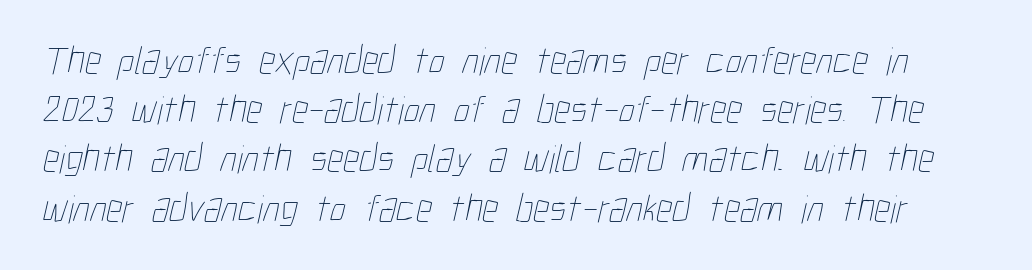
The image shows 40 px thin, condensed type; set line spacing 1.23x, normal letter spacing, not underlined; low stroke contrast and a medium x-height.
